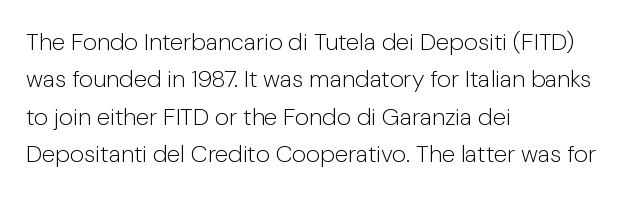
The image shows 24 px text type, upright; set left-aligned, normal line spacing (1.56x), normal letter spacing, not underlined.
